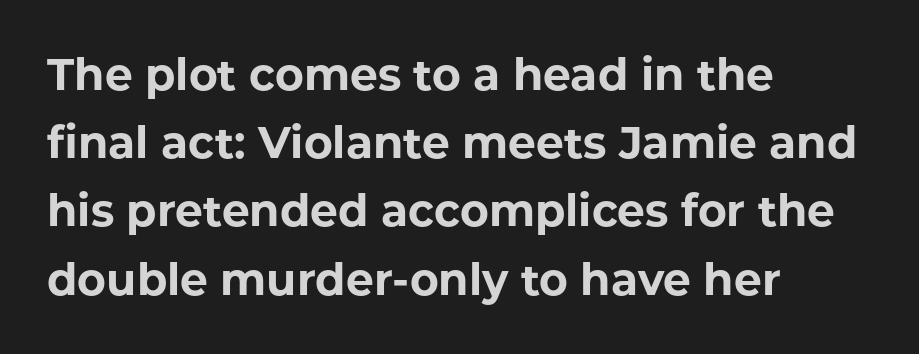
{"serif": "no", "italic": "no", "bold": "yes", "weight": "bold", "width": "normal", "stroke_contrast": "low", "x_height": "medium", "monospaced": "no", "underline": "no", "align": "left", "line_spacing": "normal", "line_spacing_ratio": 1.55, "letter_spacing": "normal", "letter_spacing_em": 0.0, "glyph_px": 44}
